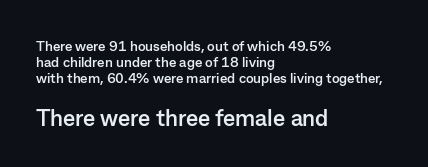
The image shows 23 px bold type, upright; set left-aligned, tight line spacing (1.13x), normal letter spacing, not underlined; the second (bottom) block is 1.64x larger.
